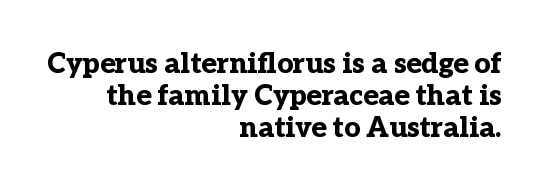
Q: Is the text bold? A: Yes.
Q: Is the text italic (slanted)? A: No, it is upright.
Q: Is the typeface a serif or a sans-serif typeface? A: Serif.
Q: Is the text underlined? A: No.
Q: How is the paragraph aligned? A: Right-aligned.
Q: Is the spacing between letters normal or unusually wide? A: Normal.
Q: Is the spacing between lines tight, normal or loose? A: Tight.
Q: Width (condensed, normal, or wide)? A: Normal.
Q: Stroke contrast? A: Low.
Q: x-height? A: Medium.
Q: Monospaced? A: No.
